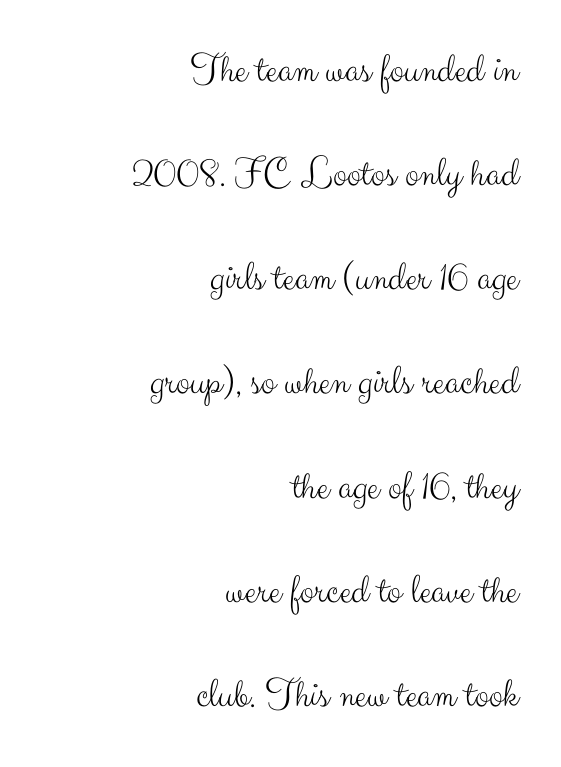
Check under the words: just untouched page. The passage shown has conventional tracking throughout. Is this a sans? Yes — the strokes have no serifs. Here the designer chose a conventional face with non-uniform glyph widths. This sample trades compactness for vertical openness between lines.
